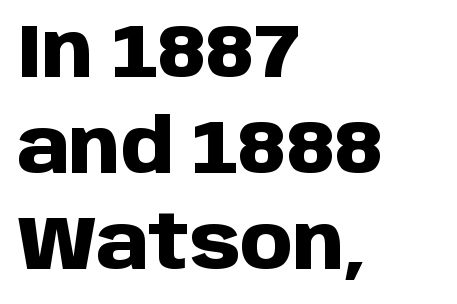
Q: Is the text bold? A: Yes.
Q: Is the text italic (slanted)? A: No, it is upright.
Q: Is the typeface a serif or a sans-serif typeface? A: Sans-serif.
Q: Is the text underlined? A: No.
Q: How is the paragraph aligned? A: Left-aligned.
Q: Is the spacing between letters normal or unusually wide? A: Normal.
Q: Is the spacing between lines tight, normal or loose? A: Normal.
Q: Width (condensed, normal, or wide)? A: Normal.
Q: Stroke contrast? A: Low.
Q: x-height? A: Large.
Q: Monospaced? A: No.
